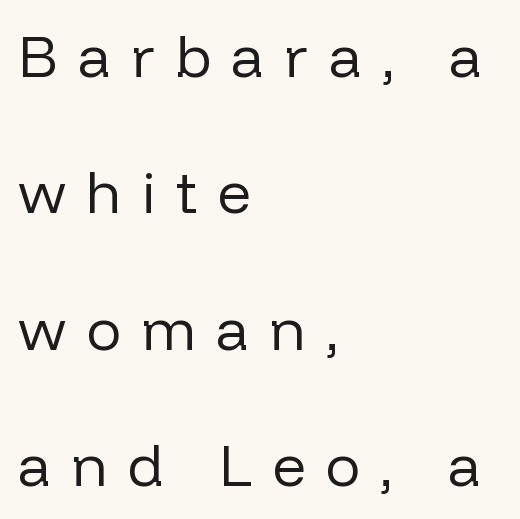
Q: Is the text bold? A: No.
Q: Is the text italic (slanted)? A: No, it is upright.
Q: Is the typeface a serif or a sans-serif typeface? A: Sans-serif.
Q: Is the text underlined? A: No.
Q: How is the paragraph aligned? A: Left-aligned.
Q: Is the spacing between letters normal or unusually wide? A: Unusually wide.
Q: Is the spacing between lines tight, normal or loose? A: Loose.
Q: Width (condensed, normal, or wide)? A: Normal.
Q: Stroke contrast? A: Low.
Q: x-height? A: Medium.
Q: Monospaced? A: No.
